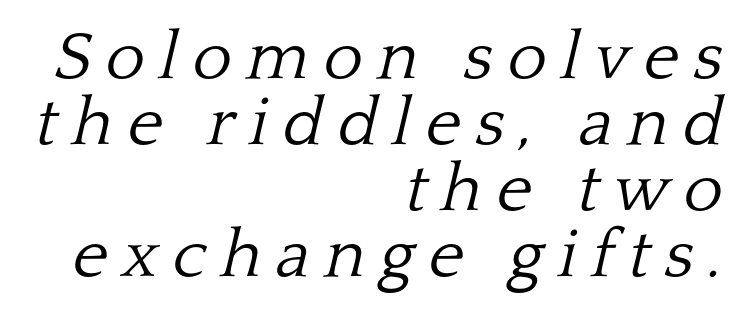
{"serif": "yes", "italic": "yes", "lean": "right", "slant_degrees": 13, "bold": "no", "weight": "light", "width": "normal", "stroke_contrast": "low", "x_height": "medium", "monospaced": "no", "underline": "no", "align": "right", "line_spacing": "tight", "line_spacing_ratio": 0.97, "letter_spacing": "wide", "letter_spacing_em": 0.21, "glyph_px": 68}
